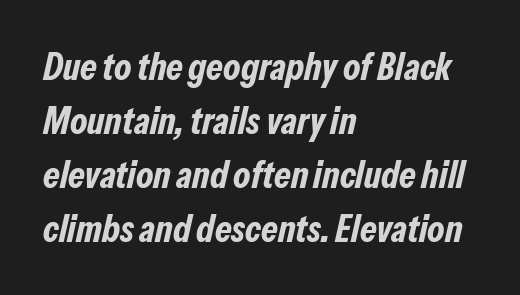
The image shows 38 px bold, condensed type, italic (leaning right); set left-aligned, normal line spacing (1.42x), normal letter spacing, not underlined; low stroke contrast and a medium x-height.
